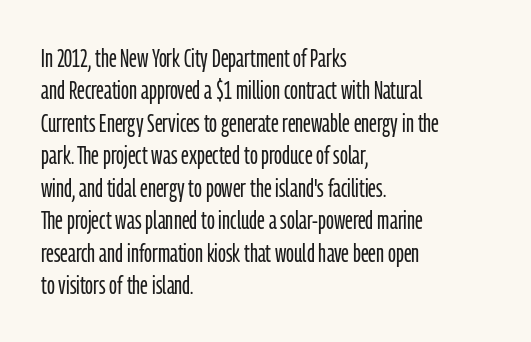
Q: Is the text bold? A: No.
Q: Is the text italic (slanted)? A: No, it is upright.
Q: Is the text underlined? A: No.
Q: How is the paragraph aligned? A: Left-aligned.
Q: Is the spacing between letters normal or unusually wide? A: Normal.
Q: Is the spacing between lines tight, normal or loose? A: Normal.
